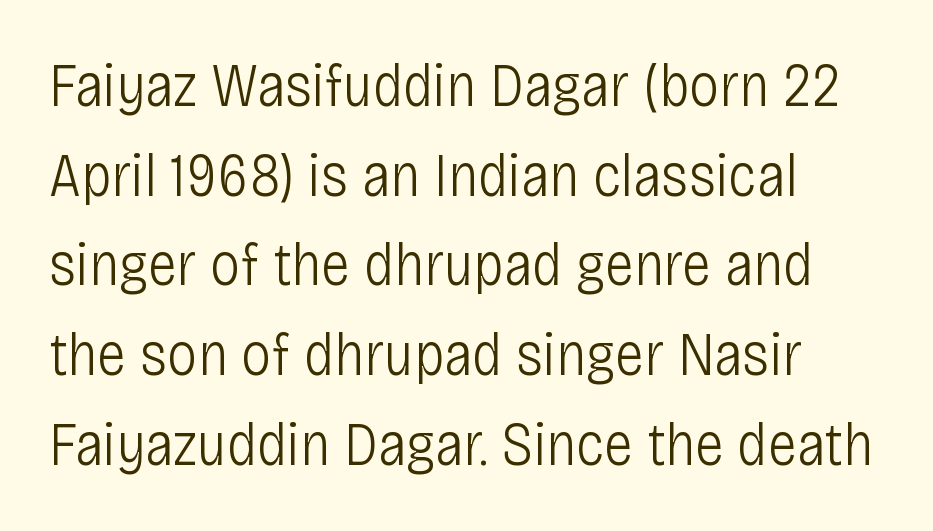
The image shows 61 px light, condensed sans-serif type, upright; set left-aligned, normal line spacing (1.47x), normal letter spacing, not underlined; low stroke contrast and a large x-height.
